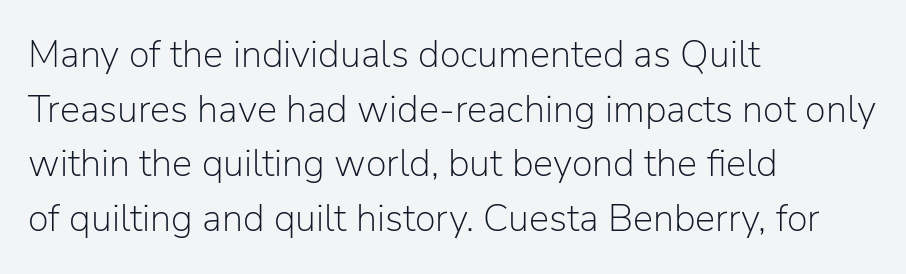
{"serif": "no", "italic": "no", "bold": "no", "weight": "light", "width": "normal", "stroke_contrast": "low", "x_height": "medium", "monospaced": "no", "underline": "no", "align": "left", "line_spacing": "normal", "line_spacing_ratio": 1.44, "letter_spacing": "normal", "letter_spacing_em": 0.0, "glyph_px": 38}
